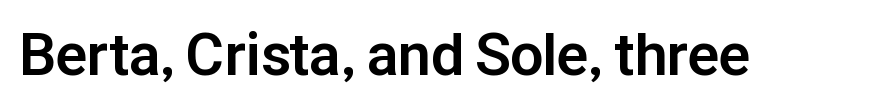
The zone under the glyphs is completely vacant. The designer went with a sans here, leaving each stem footless. A full-strength bold gives these letters their thick strokes. Is there any slant? The stems are plumb. You could not count columns in this text — the font is proportionally spaced.
